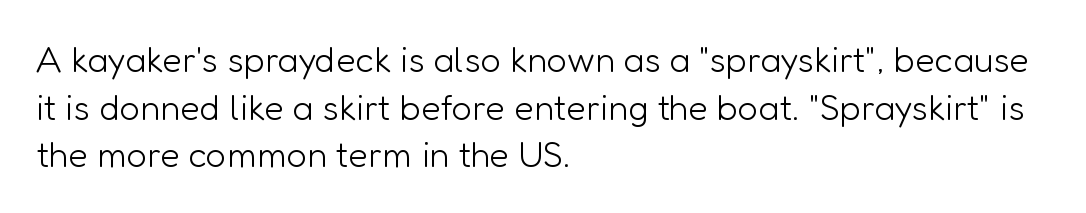
Q: Is the text bold? A: No.
Q: Is the text italic (slanted)? A: No, it is upright.
Q: Is the typeface a serif or a sans-serif typeface? A: Sans-serif.
Q: Is the text underlined? A: No.
Q: How is the paragraph aligned? A: Left-aligned.
Q: Is the spacing between letters normal or unusually wide? A: Normal.
Q: Is the spacing between lines tight, normal or loose? A: Normal.
Q: Width (condensed, normal, or wide)? A: Normal.
Q: Stroke contrast? A: Low.
Q: x-height? A: Medium.
Q: Monospaced? A: No.
